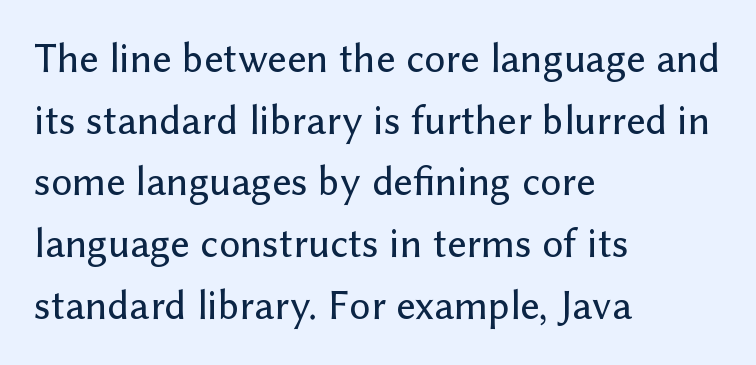
{"serif": "no", "italic": "no", "width": "normal", "stroke_contrast": "low", "x_height": "medium", "monospaced": "no", "underline": "no", "align": "left", "line_spacing": "normal", "line_spacing_ratio": 1.47, "letter_spacing": "normal", "letter_spacing_em": 0.0, "glyph_px": 42}
